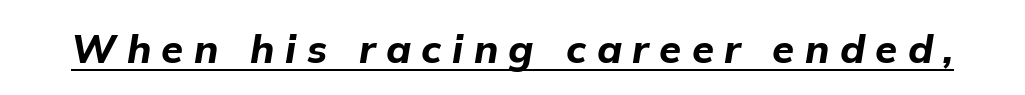
{"italic": "yes", "lean": "right", "slant_degrees": 9, "bold": "yes", "weight": "bold", "width": "normal", "stroke_contrast": "low", "x_height": "medium", "monospaced": "no", "underline": "yes", "letter_spacing": "wide", "letter_spacing_em": 0.26, "glyph_px": 40}
